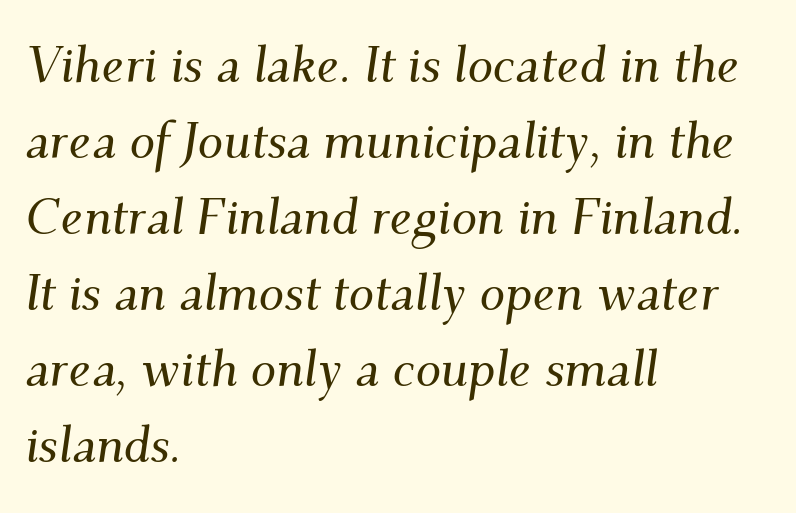
Q: Is the text italic (slanted)? A: Yes, it leans right by about 9 degrees.
Q: Is the typeface a serif or a sans-serif typeface? A: Serif.
Q: Is the text underlined? A: No.
Q: How is the paragraph aligned? A: Left-aligned.
Q: Is the spacing between letters normal or unusually wide? A: Normal.
Q: Is the spacing between lines tight, normal or loose? A: Normal.
Q: Width (condensed, normal, or wide)? A: Normal.
Q: Stroke contrast? A: Medium.
Q: x-height? A: Small.
Q: Monospaced? A: No.
